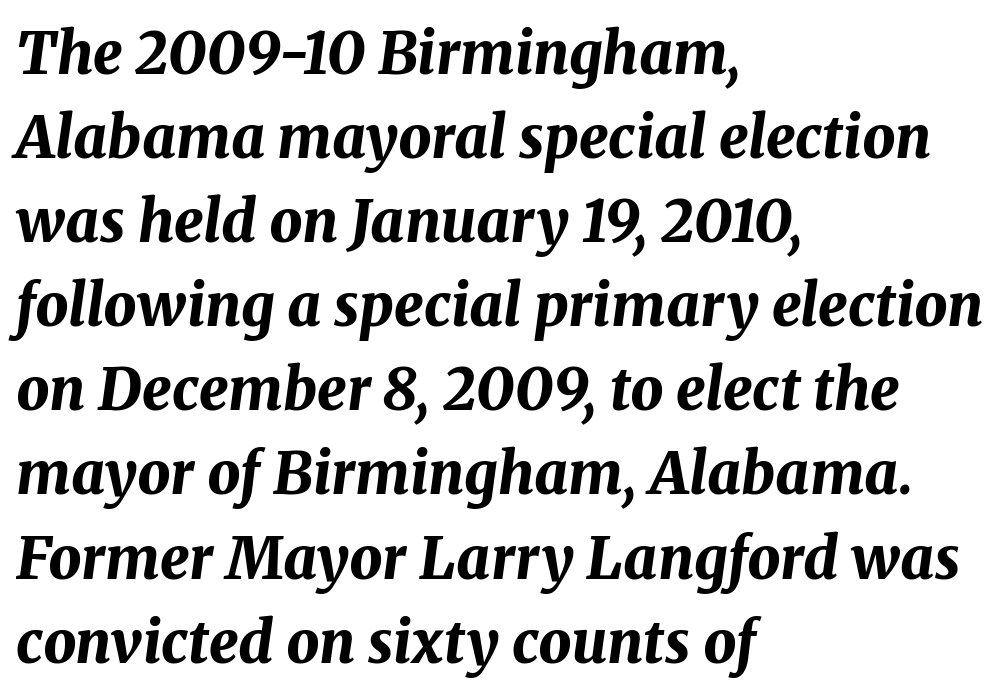
The letters advance in unequal steps, a hallmark of proportional type. No extra tracking has been applied to these lines. Nobody drew a line under any word here. The space between consecutive lines is moderate.
